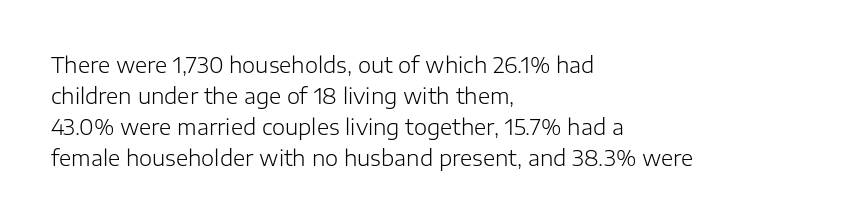
The image shows 21 px text type, upright; set left-aligned, normal line spacing (1.47x), normal letter spacing, not underlined.
